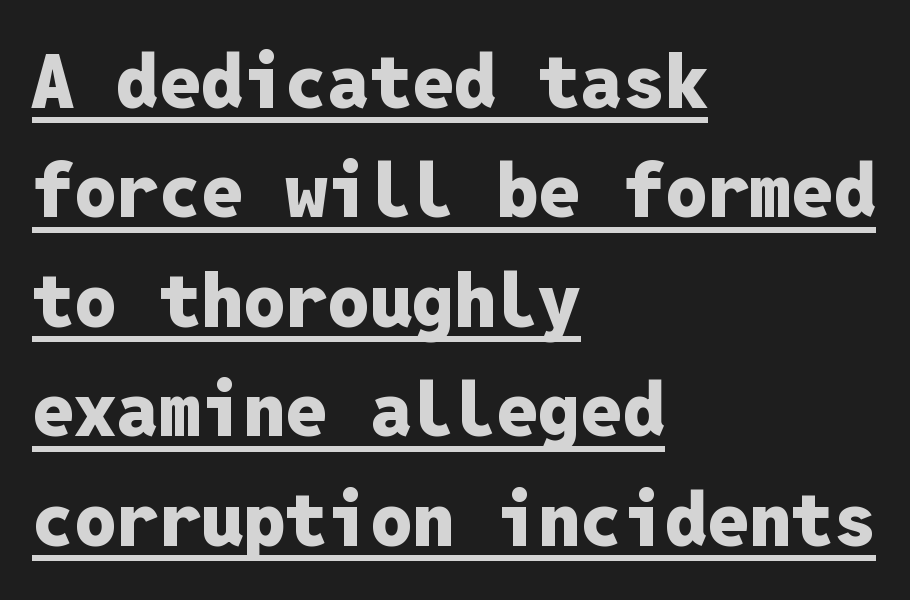
{"serif": "no", "italic": "no", "bold": "yes", "weight": "heavy", "width": "normal", "stroke_contrast": "low", "x_height": "medium", "monospaced": "yes", "underline": "yes", "align": "left", "line_spacing": "normal", "line_spacing_ratio": 1.46, "letter_spacing": "normal", "letter_spacing_em": 0.0, "glyph_px": 75}
